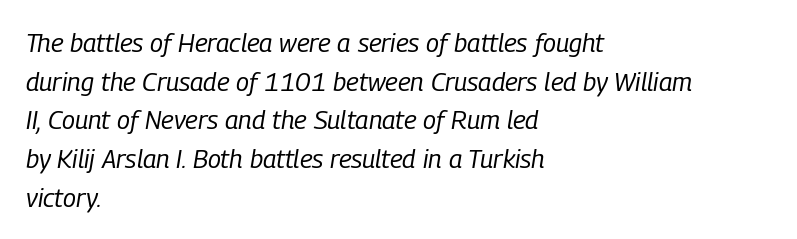
Q: Is the text bold? A: No.
Q: Is the text italic (slanted)? A: Yes, it leans right by about 9 degrees.
Q: Is the text underlined? A: No.
Q: How is the paragraph aligned? A: Left-aligned.
Q: Is the spacing between letters normal or unusually wide? A: Normal.
Q: Is the spacing between lines tight, normal or loose? A: Normal.
